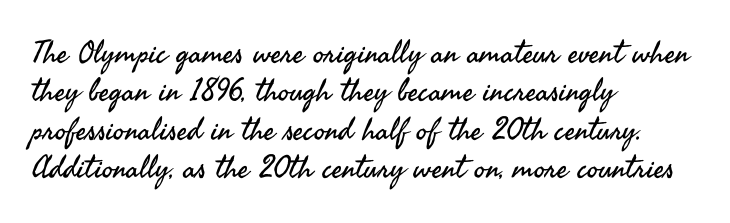
Q: Is the text bold? A: No.
Q: Is the text italic (slanted)? A: Yes.
Q: Is the typeface a serif or a sans-serif typeface? A: Sans-serif.
Q: Is the text underlined? A: No.
Q: How is the paragraph aligned? A: Left-aligned.
Q: Is the spacing between letters normal or unusually wide? A: Normal.
Q: Width (condensed, normal, or wide)? A: Normal.
Q: Stroke contrast? A: Medium.
Q: x-height? A: Small.
Q: Monospaced? A: No.
